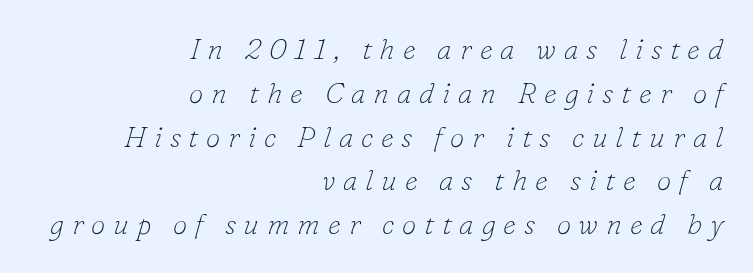
{"serif": "yes", "italic": "yes", "lean": "right", "slant_degrees": 16, "bold": "no", "weight": "thin", "width": "normal", "stroke_contrast": "low", "x_height": "small", "monospaced": "no", "underline": "no", "align": "right", "line_spacing": "normal", "line_spacing_ratio": 1.51, "letter_spacing": "wide", "letter_spacing_em": 0.27, "glyph_px": 29}
